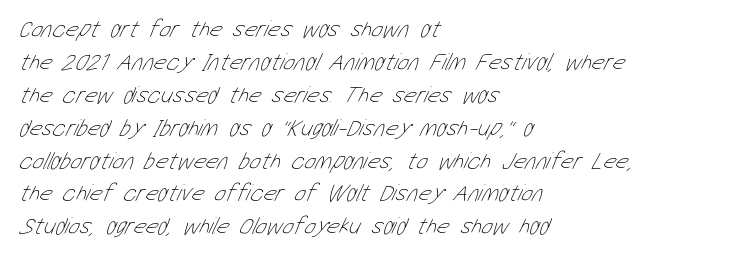
Q: Is the text bold? A: No.
Q: Is the text underlined? A: No.
Q: How is the paragraph aligned? A: Left-aligned.
Q: Is the spacing between letters normal or unusually wide? A: Normal.
Q: Is the spacing between lines tight, normal or loose? A: Normal.
